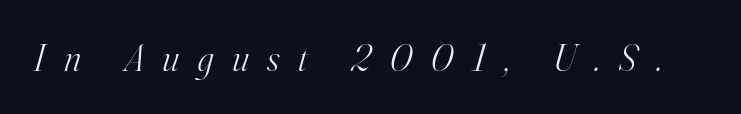
{"serif": "yes", "italic": "yes", "lean": "right", "slant_degrees": 16, "bold": "no", "weight": "light", "width": "normal", "stroke_contrast": "high", "x_height": "small", "monospaced": "no", "underline": "no", "letter_spacing": "wide", "letter_spacing_em": 0.49, "glyph_px": 38}
